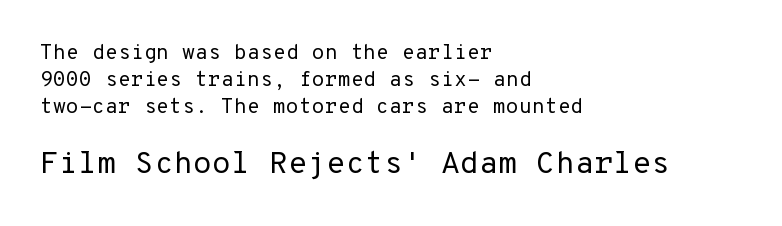
Q: Is the text bold? A: No.
Q: Is the text italic (slanted)? A: No, it is upright.
Q: Is the typeface a serif or a sans-serif typeface? A: Sans-serif.
Q: Is the text underlined? A: No.
Q: How is the paragraph aligned? A: Left-aligned.
Q: Is the spacing between letters normal or unusually wide? A: Normal.
Q: Is the spacing between lines tight, normal or loose? A: Normal.
Q: Which block of text is set in a larger size, the first (top) or the second (bottom)? A: The second (bottom) one.
Q: Width (condensed, normal, or wide)? A: Normal.
Q: Stroke contrast? A: Low.
Q: x-height? A: Medium.
Q: Monospaced? A: Yes.
